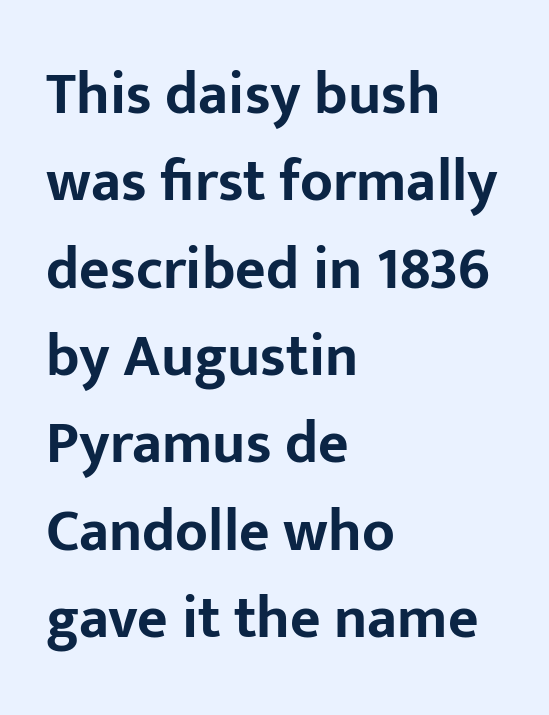
Q: Is the text bold? A: Yes.
Q: Is the text italic (slanted)? A: No, it is upright.
Q: Is the typeface a serif or a sans-serif typeface? A: Sans-serif.
Q: Is the text underlined? A: No.
Q: How is the paragraph aligned? A: Left-aligned.
Q: Is the spacing between letters normal or unusually wide? A: Normal.
Q: Is the spacing between lines tight, normal or loose? A: Normal.
Q: Width (condensed, normal, or wide)? A: Normal.
Q: Stroke contrast? A: Low.
Q: x-height? A: Medium.
Q: Monospaced? A: No.
